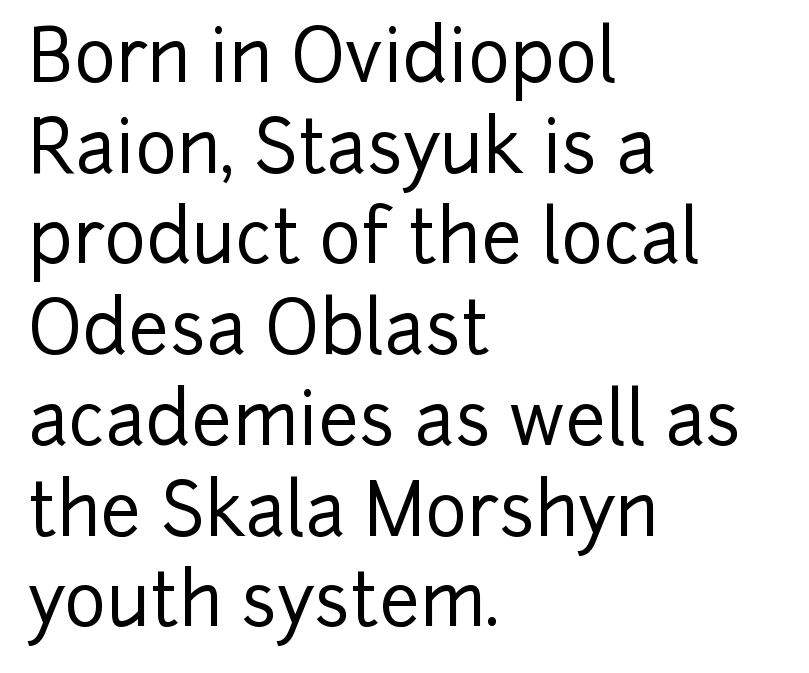
The image shows 72 px sans-serif type, upright; set left-aligned, normal line spacing (1.26x), normal letter spacing, not underlined; low stroke contrast and a medium x-height.
